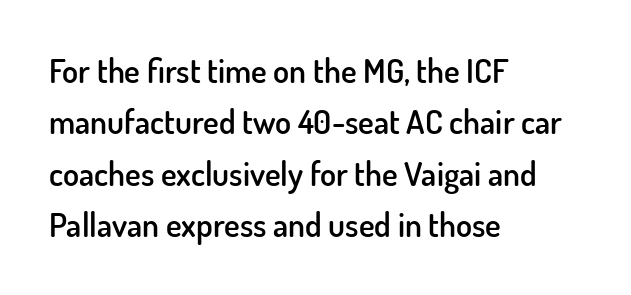
The image shows 33 px semibold sans-serif type, upright; set left-aligned, normal line spacing (1.56x), normal letter spacing, not underlined; low stroke contrast and a small x-height.
